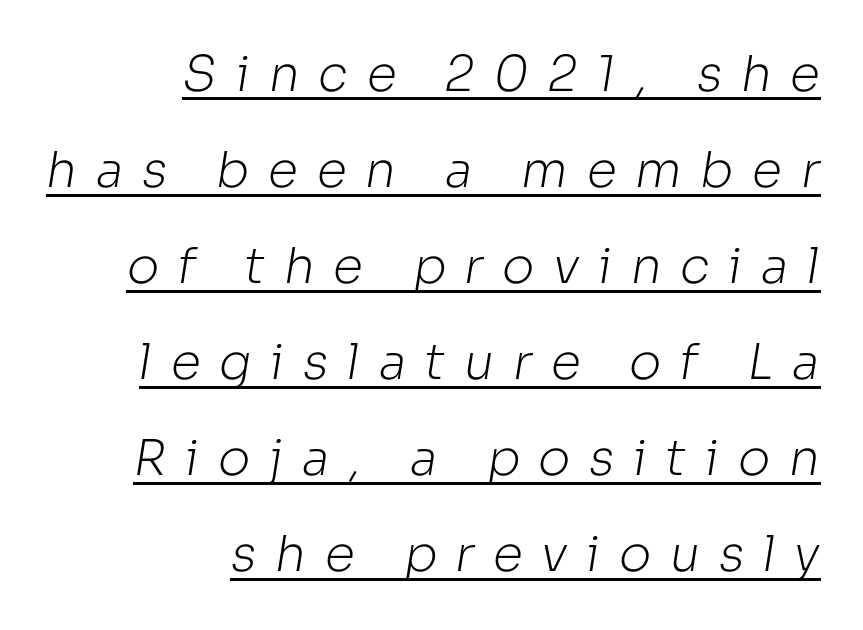
The image shows 49 px light sans-serif type; set right-aligned, loose line spacing (1.96x), unusually wide letter spacing (+0.38 em), underlined; low stroke contrast and a medium x-height.
